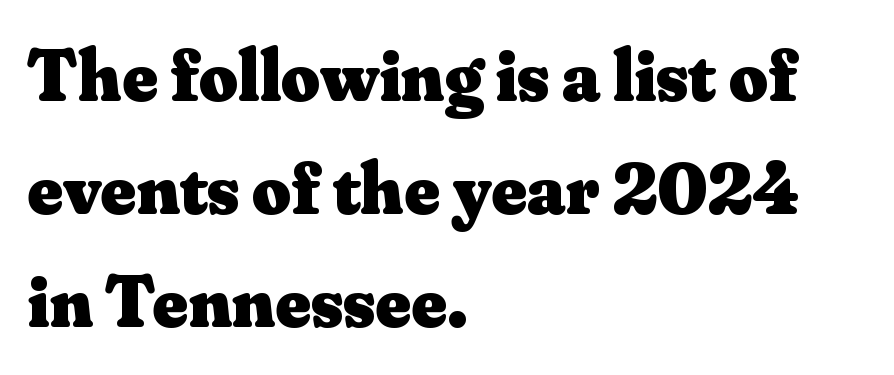
{"serif": "yes", "italic": "no", "bold": "yes", "weight": "heavy", "width": "normal", "stroke_contrast": "medium", "x_height": "small", "monospaced": "no", "underline": "no", "align": "left", "line_spacing": "normal", "line_spacing_ratio": 1.51, "letter_spacing": "normal", "letter_spacing_em": 0.0, "glyph_px": 75}
